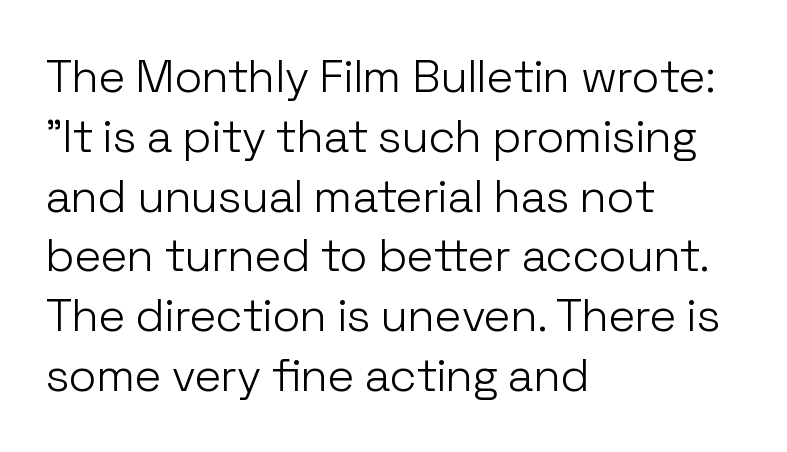
The image shows 46 px light sans-serif type, upright; set left-aligned, normal line spacing (1.3x), normal letter spacing, not underlined; low stroke contrast and a medium x-height.
